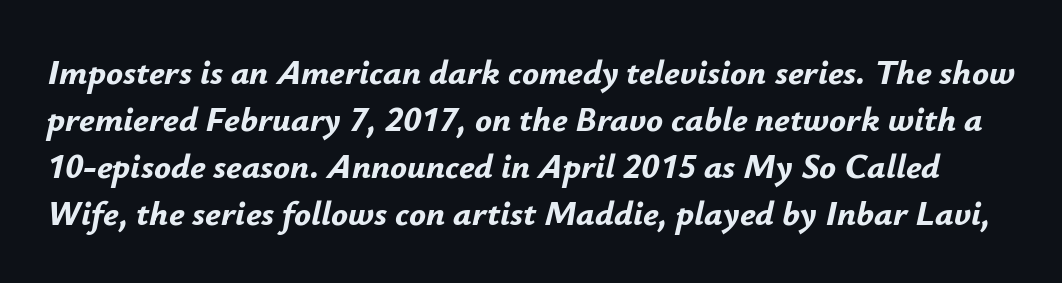
{"italic": "yes", "lean": "right", "slant_degrees": 12, "bold": "yes", "weight": "bold", "width": "normal", "stroke_contrast": "low", "x_height": "small", "monospaced": "no", "underline": "no", "line_spacing": "normal", "line_spacing_ratio": 1.34, "letter_spacing": "normal", "letter_spacing_em": 0.0, "glyph_px": 35}
